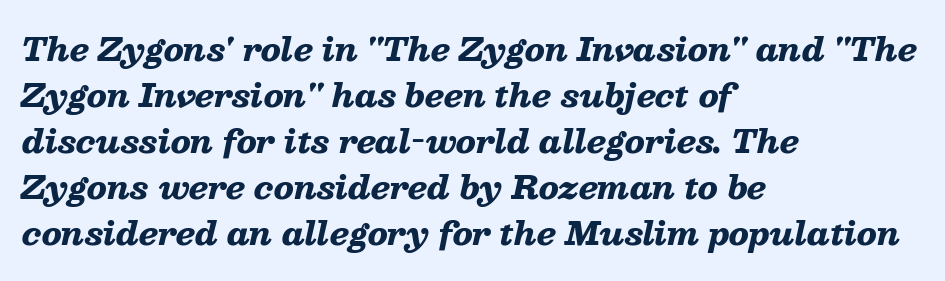
The image shows 31 px heavy, wide type, italic (leaning right); set left-aligned, normal line spacing (1.48x), normal letter spacing, not underlined; low stroke contrast and a medium x-height.
